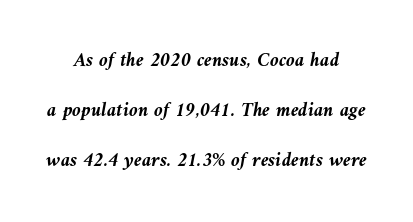
The image shows 20 px bold type, italic (leaning left); set loose line spacing (2.5x), normal letter spacing, not underlined.
